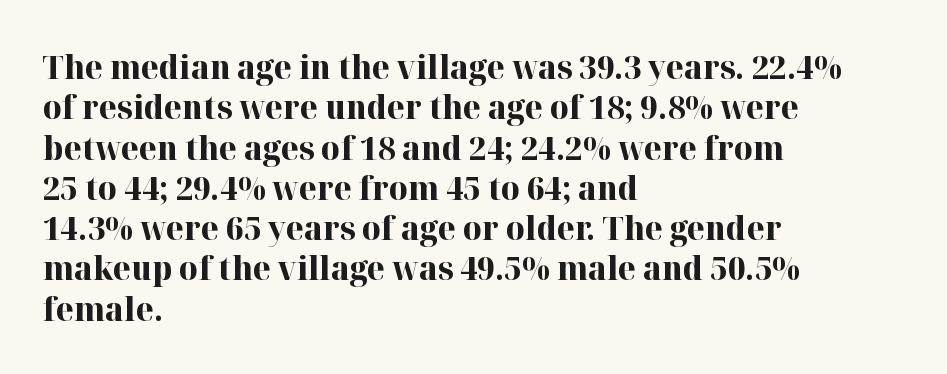
The image shows 33 px bold serif type, upright; set left-aligned, line spacing 1.22x, normal letter spacing, not underlined; high stroke contrast and a medium x-height.
